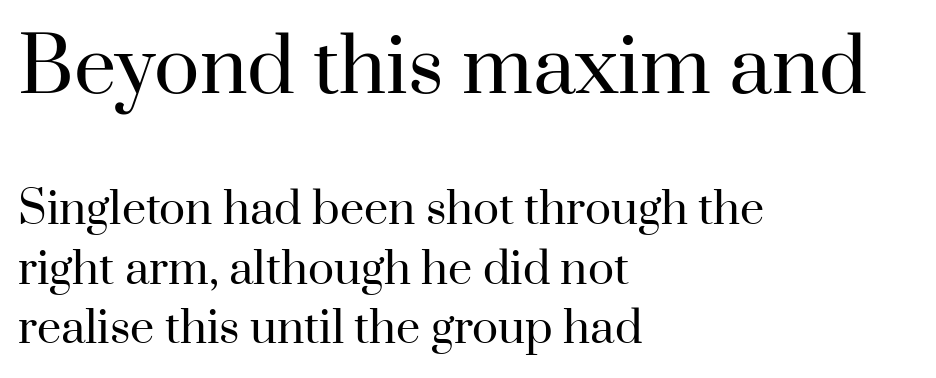
The type family on display is of the serif kind. The area under the type is left untouched. Which margin do the lines hug? The left one — the right edge is uneven. The earlier block is typeset at a bigger size than the later block. Varying glyph widths throughout — classic text-font behaviour. The rows are spaced the way most documents space them.
